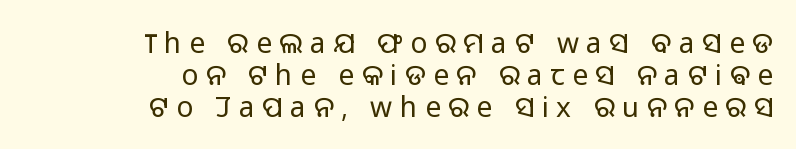
One-word summary of the alignment: right. Compared with typical body copy, the letter spacing here is much looser. Descender tails drop into unmarked territory. Is there any slant? The stems are plumb.
